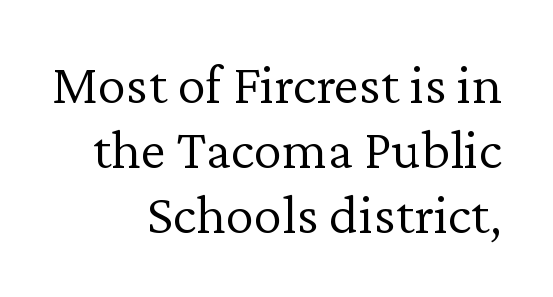
Are there feet on the stems? There are — it's a serif. Just letters on the line, the space beneath them empty. Weight: regular or lighter. No extra tracking has been applied to these lines.
